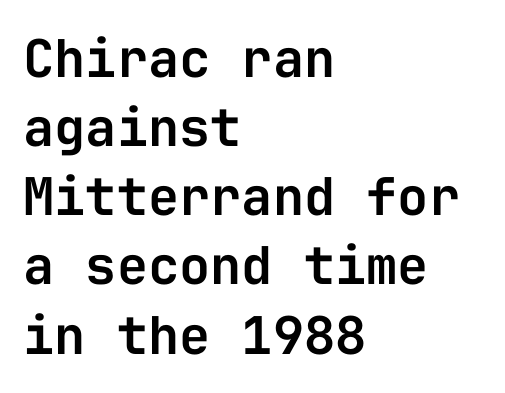
The image shows 52 px sans-serif type, upright, monospaced; set left-aligned, normal line spacing (1.33x), normal letter spacing, not underlined; low stroke contrast and a medium x-height.
